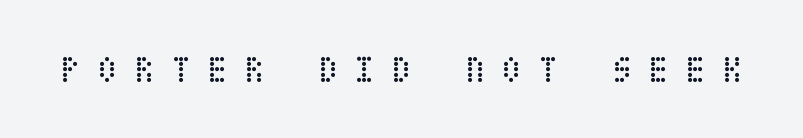
{"italic": "no", "bold": "no", "weight": "regular", "width": "condensed", "stroke_contrast": "low", "x_height": "large", "underline": "no", "letter_spacing": "wide", "letter_spacing_em": 0.42, "glyph_px": 38}
